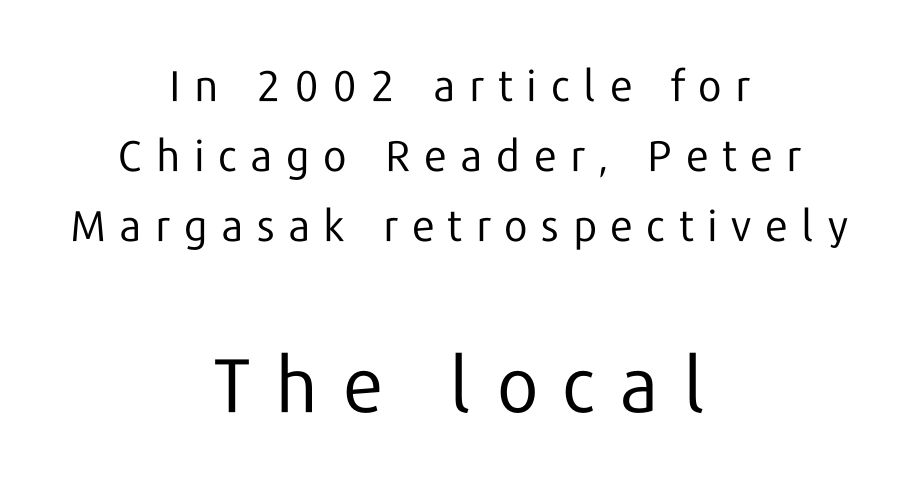
Q: Is the text bold? A: No.
Q: Is the text italic (slanted)? A: No, it is upright.
Q: Is the typeface a serif or a sans-serif typeface? A: Sans-serif.
Q: Is the text underlined? A: No.
Q: How is the paragraph aligned? A: Centered.
Q: Is the spacing between letters normal or unusually wide? A: Unusually wide.
Q: Is the spacing between lines tight, normal or loose? A: Normal.
Q: Which block of text is set in a larger size, the first (top) or the second (bottom)? A: The second (bottom) one.
Q: Width (condensed, normal, or wide)? A: Normal.
Q: Stroke contrast? A: Low.
Q: x-height? A: Medium.
Q: Monospaced? A: No.
